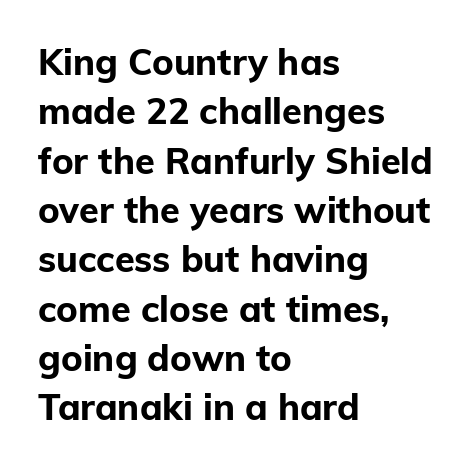
Q: Is the text bold? A: Yes.
Q: Is the text italic (slanted)? A: No, it is upright.
Q: Is the typeface a serif or a sans-serif typeface? A: Sans-serif.
Q: Is the text underlined? A: No.
Q: How is the paragraph aligned? A: Left-aligned.
Q: Is the spacing between letters normal or unusually wide? A: Normal.
Q: Is the spacing between lines tight, normal or loose? A: Normal.
Q: Width (condensed, normal, or wide)? A: Normal.
Q: Stroke contrast? A: Low.
Q: x-height? A: Medium.
Q: Monospaced? A: No.
